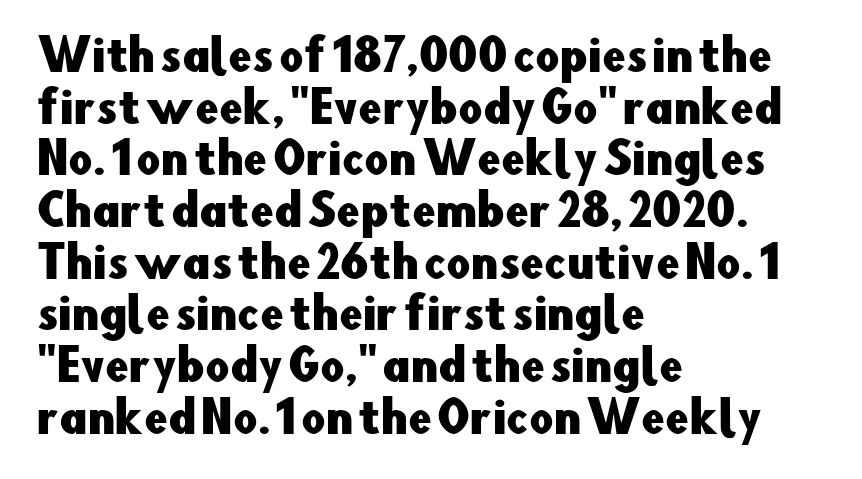
The image shows 42 px sans-serif type, upright; set left-aligned, line spacing 1.23x, normal letter spacing, not underlined; low stroke contrast and a small x-height.
